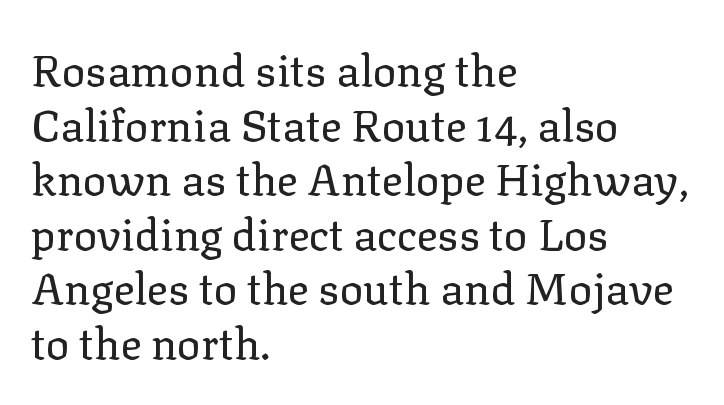
The image shows 44 px regular-weight serif type, upright; set left-aligned, line spacing 1.24x, normal letter spacing, not underlined; low stroke contrast and a medium x-height.
